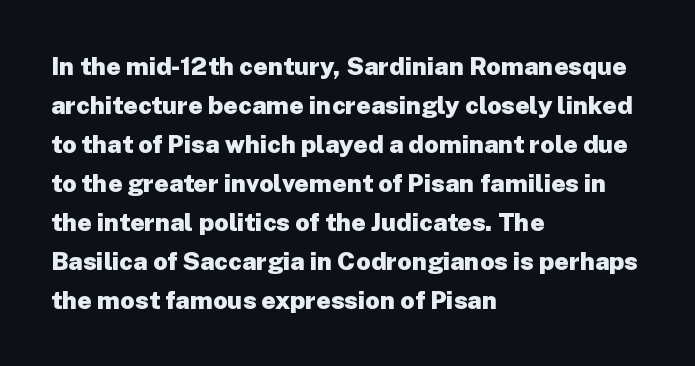
The image shows 25 px bold type, upright; set left-aligned, normal line spacing (1.56x), normal letter spacing, not underlined.
